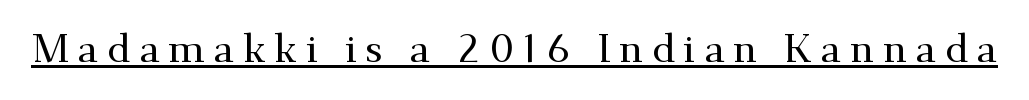
{"serif": "yes", "italic": "no", "width": "normal", "stroke_contrast": "medium", "x_height": "small", "monospaced": "no", "underline": "yes", "letter_spacing": "wide", "letter_spacing_em": 0.22, "glyph_px": 40}
